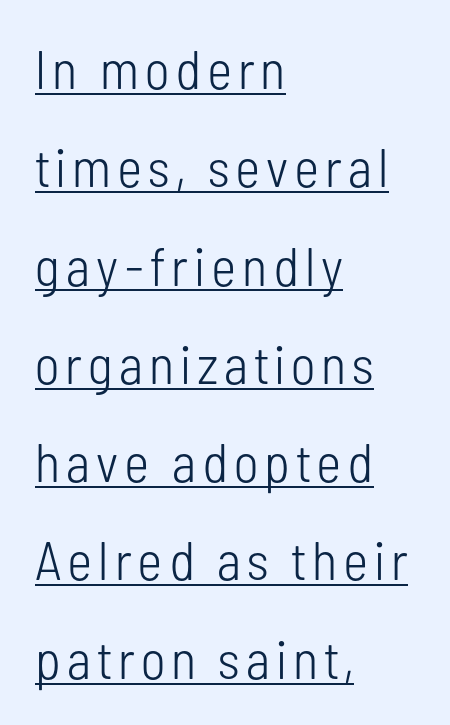
{"serif": "no", "italic": "no", "bold": "no", "weight": "light", "width": "condensed", "stroke_contrast": "low", "x_height": "medium", "monospaced": "no", "underline": "yes", "align": "left", "line_spacing_ratio": 1.82, "glyph_px": 54}
